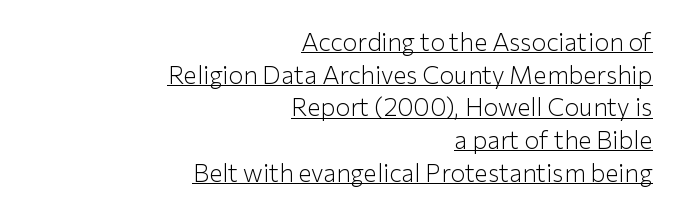
These glyphs show unthickened strokes, regular width or finer. Is there an underline? Yes — a line sits under the letters. Teacher's note: observe the even right margin — that is flush-right alignment. Vertical strokes here are truly vertical.
